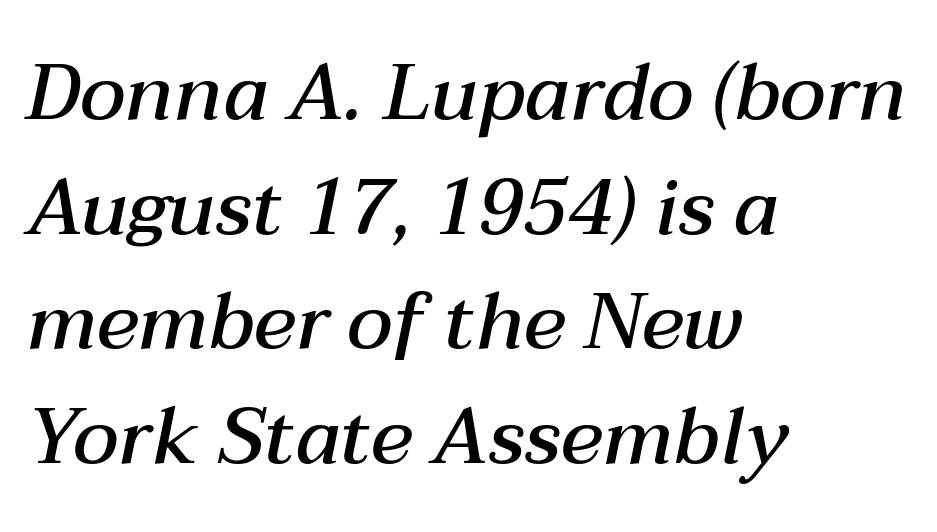
{"italic": "yes", "lean": "right", "slant_degrees": 12, "bold": "semi", "weight": "semibold", "width": "normal", "stroke_contrast": "medium", "x_height": "medium", "monospaced": "no", "underline": "no", "align": "left", "line_spacing": "normal", "line_spacing_ratio": 1.45, "letter_spacing": "normal", "letter_spacing_em": 0.0, "glyph_px": 79}
